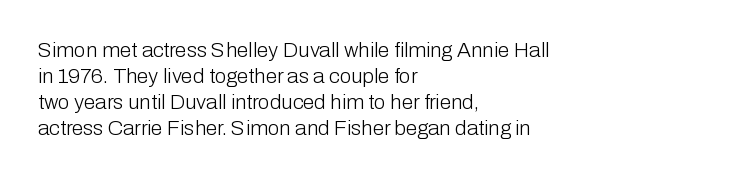
Q: Is the text bold? A: No.
Q: Is the text italic (slanted)? A: No, it is upright.
Q: Is the text underlined? A: No.
Q: How is the paragraph aligned? A: Left-aligned.
Q: Is the spacing between letters normal or unusually wide? A: Normal.
